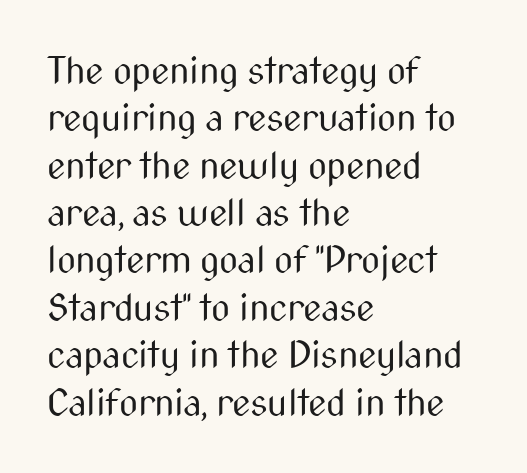
The image shows 37 px regular-weight, condensed sans-serif type, upright; set left-aligned, normal line spacing (1.28x), normal letter spacing, not underlined; medium stroke contrast and a medium x-height.
